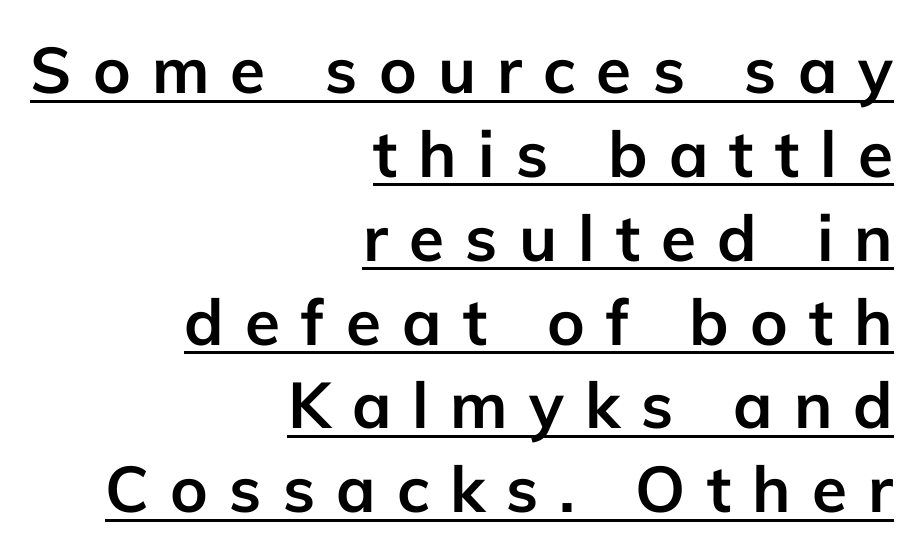
Where is the straight margin? On the right. A typesetter would mark this as roman, not italic. The lettering is marked with a stroke running underneath it. Grotesque or geometric, the face here clearly has no serifs. Letter spacing: wide. The letters advance in unequal steps, a hallmark of proportional type.
